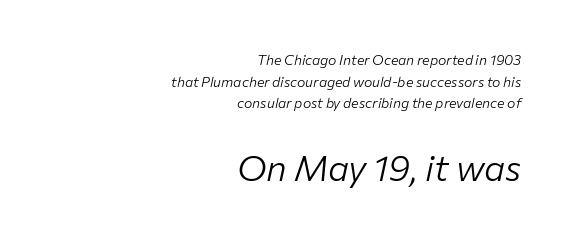
Q: Is the text bold? A: No.
Q: Is the text italic (slanted)? A: Yes, it leans right by about 12 degrees.
Q: Is the text underlined? A: No.
Q: How is the paragraph aligned? A: Right-aligned.
Q: Is the spacing between letters normal or unusually wide? A: Normal.
Q: Is the spacing between lines tight, normal or loose? A: Normal.
Q: Which block of text is set in a larger size, the first (top) or the second (bottom)? A: The second (bottom) one.
Q: Width (condensed, normal, or wide)? A: Normal.
Q: Stroke contrast? A: Low.
Q: x-height? A: Medium.
Q: Monospaced? A: No.
